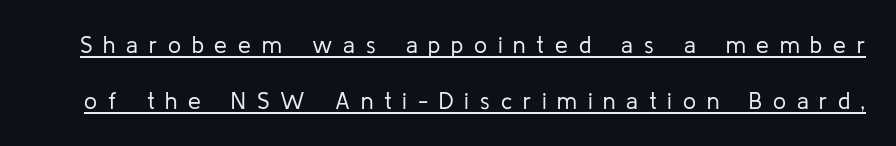
The image shows 23 px text type, upright; set loose line spacing (2.44x), unusually wide letter spacing (+0.47 em), underlined.
